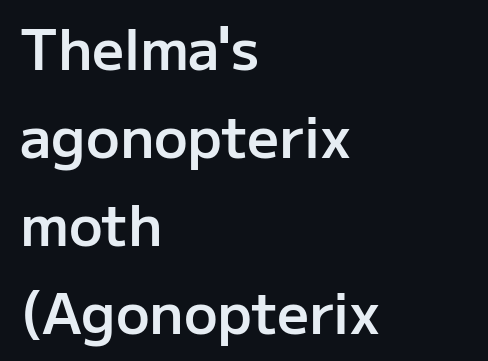
The image shows 56 px semibold sans-serif type, upright; set left-aligned, normal line spacing (1.57x), normal letter spacing, not underlined; low stroke contrast and a medium x-height.
